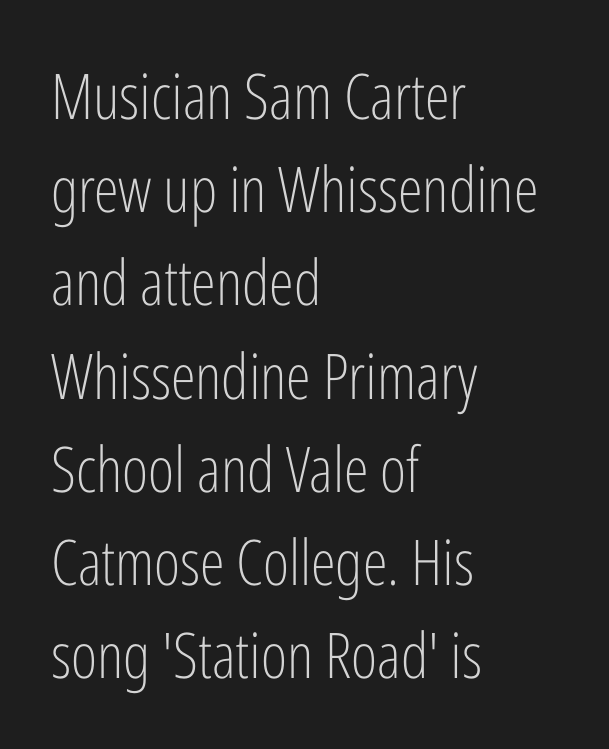
Posture: vertical. The type is set solid horizontally, with unmodified tracking. Stems here are at most as thick as an everyday book face. Line starts are locked; line ends wander. Proportional: the letters do not fall into vertical columns.
